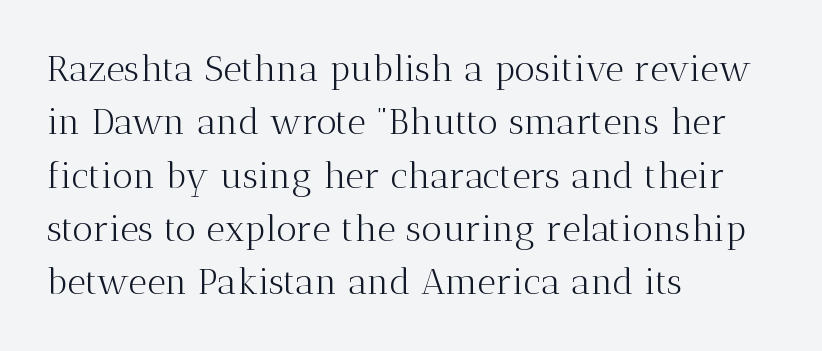
{"serif": "yes", "italic": "no", "bold": "no", "weight": "light", "width": "normal", "stroke_contrast": "medium", "x_height": "medium", "monospaced": "no", "underline": "no", "align": "left", "line_spacing": "normal", "line_spacing_ratio": 1.48, "letter_spacing": "normal", "letter_spacing_em": 0.0, "glyph_px": 36}
